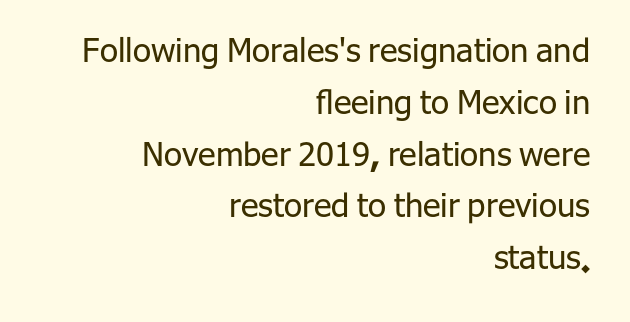
{"serif": "no", "italic": "no", "bold": "no", "weight": "regular", "width": "normal", "stroke_contrast": "low", "x_height": "medium", "monospaced": "no", "underline": "no", "align": "right", "line_spacing": "normal", "line_spacing_ratio": 1.57, "letter_spacing": "normal", "letter_spacing_em": 0.0, "glyph_px": 33}
